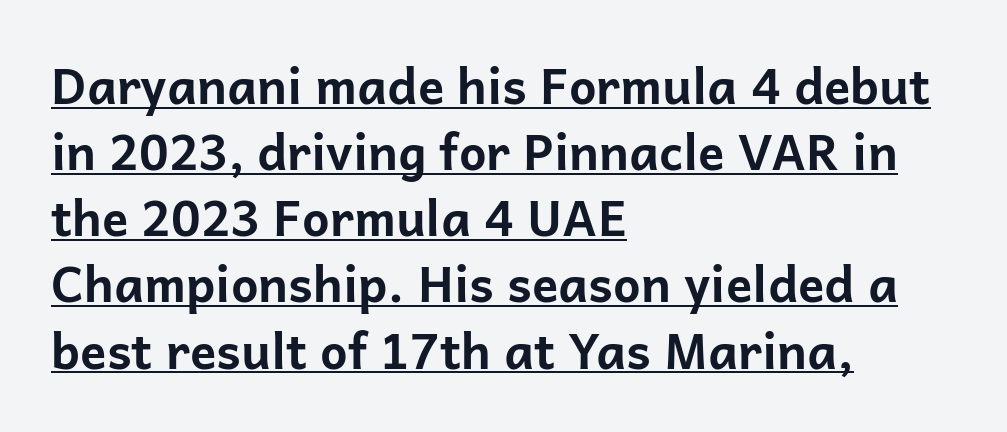
I'd describe the lettering as bold — thick and assertive. Evenly set lines give the paragraph a standard silhouette. Observe the absence of serifs on each vertical stroke in this sample. Letter spacing: default. The lines in this sample share a left origin and differ only in where they stop. Has an underline been added? It has.
